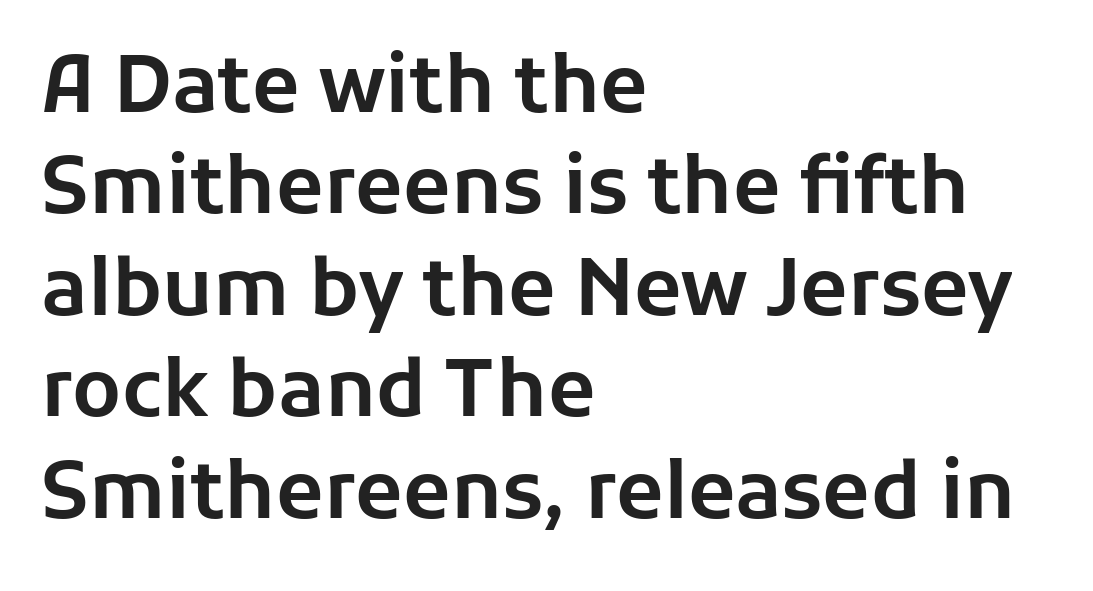
These lines are composed in type without serifs. Style check: upright. Here the designer chose a conventional face with non-uniform glyph widths. In CSS terms this would be text-align: left. Descenders are the only things crossing below the line. Glyph-to-glyph distance matches everyday printed text.
